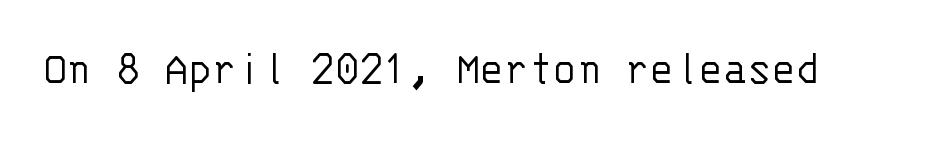
Q: Is the text bold? A: No.
Q: Is the text italic (slanted)? A: No, it is upright.
Q: Is the typeface a serif or a sans-serif typeface? A: Sans-serif.
Q: Is the text underlined? A: No.
Q: Is the spacing between letters normal or unusually wide? A: Normal.
Q: Width (condensed, normal, or wide)? A: Normal.
Q: Stroke contrast? A: Low.
Q: x-height? A: Large.
Q: Monospaced? A: Yes.
